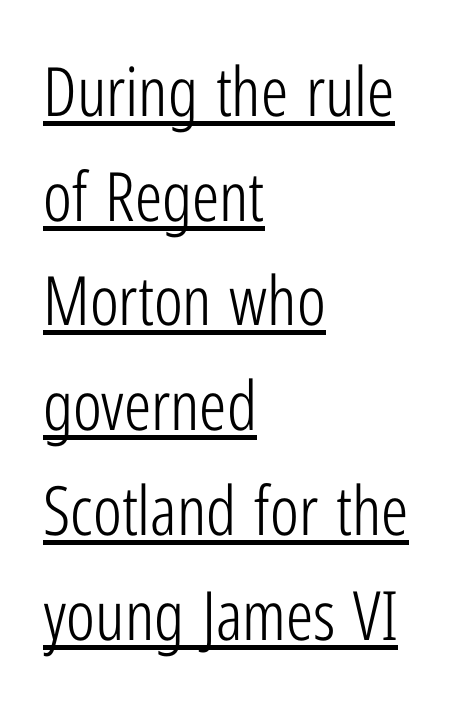
The space between consecutive lines is moderate. The strokes carry an ordinary text weight at most. Leftover space on each line is placed entirely after the last word. The rendering shows plain stroke endings on the letterforms — a sans-serif design.
